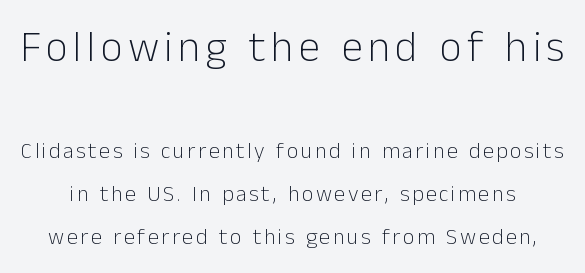
Q: Is the text bold? A: No.
Q: Is the text italic (slanted)? A: No, it is upright.
Q: Is the typeface a serif or a sans-serif typeface? A: Sans-serif.
Q: Is the text underlined? A: No.
Q: Is the spacing between lines tight, normal or loose? A: Loose.
Q: Which block of text is set in a larger size, the first (top) or the second (bottom)? A: The first (top) one.
Q: Width (condensed, normal, or wide)? A: Normal.
Q: Stroke contrast? A: Low.
Q: x-height? A: Medium.
Q: Monospaced? A: No.
